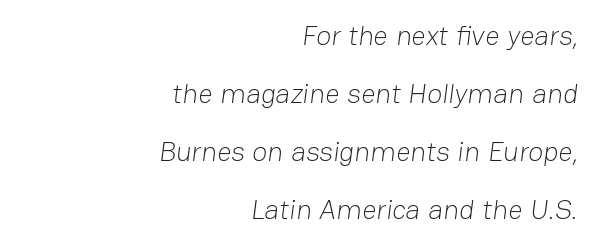
{"serif": "no", "bold": "no", "weight": "light", "width": "normal", "stroke_contrast": "low", "x_height": "medium", "monospaced": "no", "underline": "no", "align": "right", "line_spacing": "loose", "line_spacing_ratio": 2.07, "letter_spacing": "normal", "letter_spacing_em": 0.0, "glyph_px": 28}
